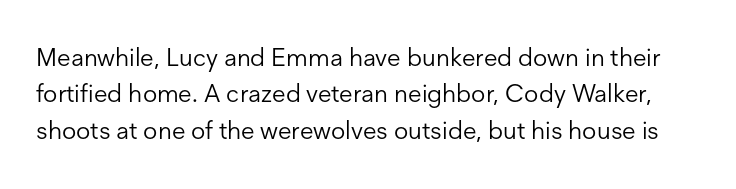
Bold? No — there's no thickening of the strokes. Unmarked baselines from the first word to the last. This sample uses plain, unmodified letter spacing. One glance says typical: line gaps are just what's usual. Is there any slant? The stems are plumb.
